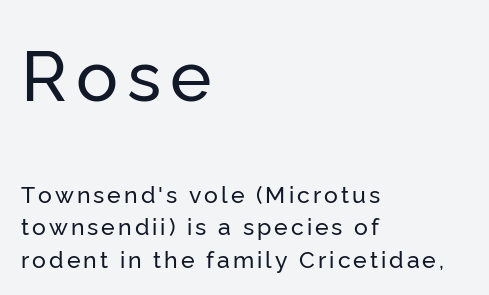
Q: Is the text italic (slanted)? A: No, it is upright.
Q: Is the typeface a serif or a sans-serif typeface? A: Sans-serif.
Q: Is the text underlined? A: No.
Q: How is the paragraph aligned? A: Left-aligned.
Q: Is the spacing between lines tight, normal or loose? A: Normal.
Q: Which block of text is set in a larger size, the first (top) or the second (bottom)? A: The first (top) one.
Q: Width (condensed, normal, or wide)? A: Normal.
Q: Stroke contrast? A: Low.
Q: x-height? A: Medium.
Q: Monospaced? A: No.
